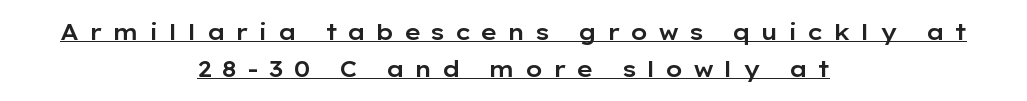
Q: Is the text italic (slanted)? A: No, it is upright.
Q: Is the text underlined? A: Yes.
Q: How is the paragraph aligned? A: Centered.
Q: Is the spacing between letters normal or unusually wide? A: Unusually wide.
Q: Is the spacing between lines tight, normal or loose? A: Normal.
